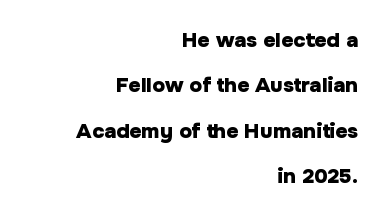
{"italic": "no", "bold": "yes", "underline": "no", "align": "right", "line_spacing": "loose", "line_spacing_ratio": 2.16, "letter_spacing": "normal", "letter_spacing_em": 0.0, "glyph_px": 21}
